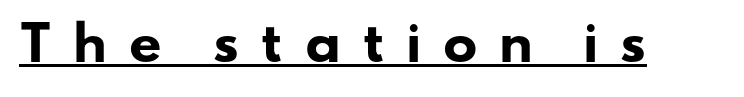
The image shows 46 px heavy, wide sans-serif type; set unusually wide letter spacing (+0.45 em), underlined; low stroke contrast and a small x-height.
